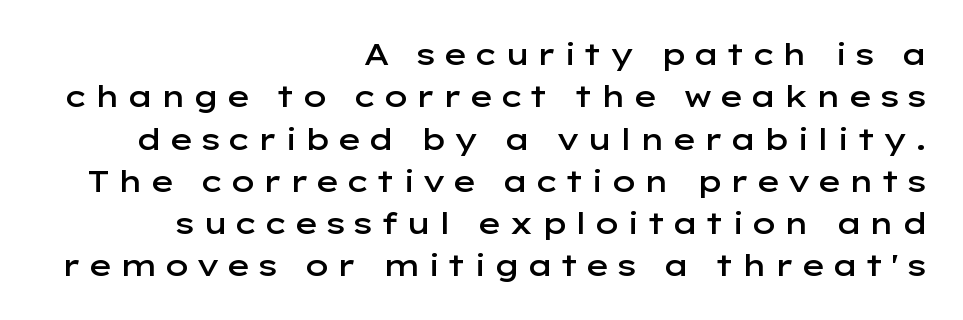
The image shows 30 px semibold, wide sans-serif type, upright; set right-aligned, normal line spacing (1.41x), unusually wide letter spacing (+0.2 em), not underlined; low stroke contrast and a medium x-height.
